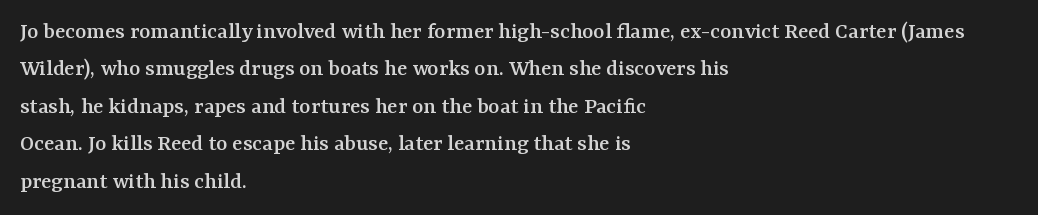
{"italic": "no", "underline": "no", "align": "left", "line_spacing": "normal", "line_spacing_ratio": 1.56, "letter_spacing": "normal", "letter_spacing_em": 0.0, "glyph_px": 24}
